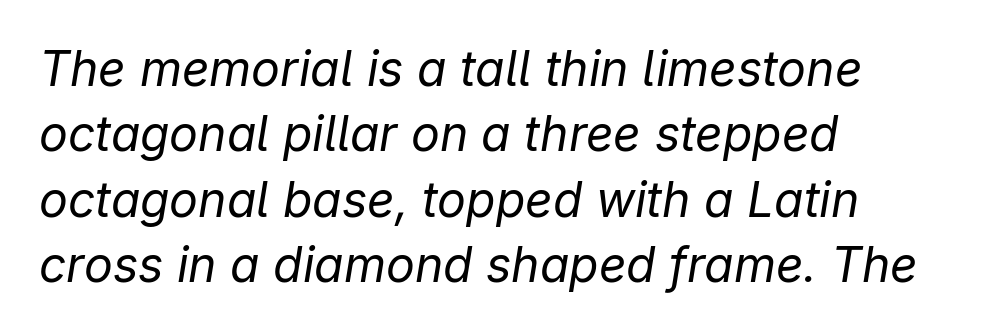
The image shows 48 px regular-weight type, italic (leaning right); set left-aligned, normal line spacing (1.36x), normal letter spacing, not underlined; low stroke contrast and a medium x-height.
